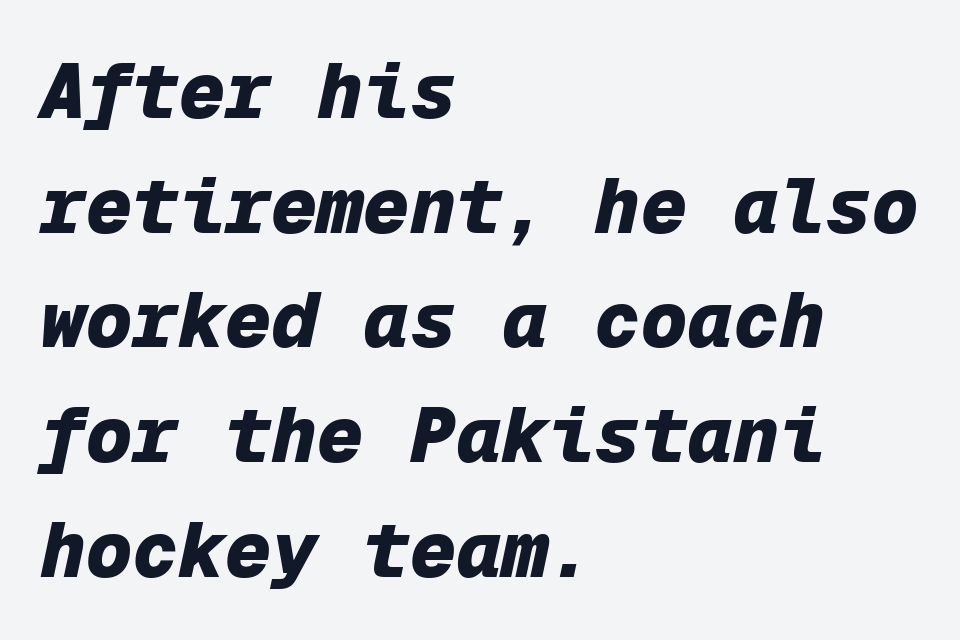
Q: Is the text bold? A: Yes.
Q: Is the text italic (slanted)? A: Yes, it leans right by about 12 degrees.
Q: Is the text underlined? A: No.
Q: How is the paragraph aligned? A: Left-aligned.
Q: Is the spacing between letters normal or unusually wide? A: Normal.
Q: Is the spacing between lines tight, normal or loose? A: Normal.
Q: Width (condensed, normal, or wide)? A: Normal.
Q: Stroke contrast? A: Low.
Q: x-height? A: Medium.
Q: Monospaced? A: Yes.
